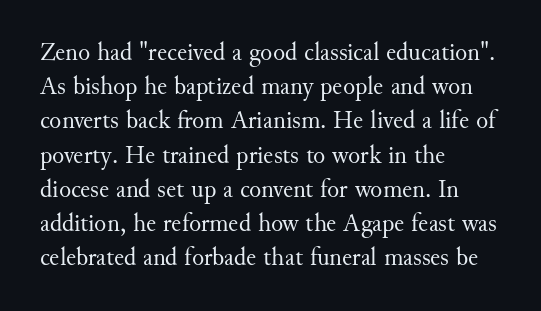
The image shows 25 px text type, upright; set left-aligned, normal line spacing (1.37x), normal letter spacing, not underlined.
